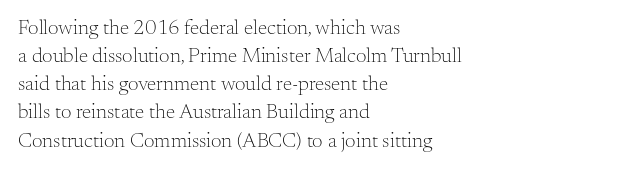
Q: Is the text bold? A: No.
Q: Is the text italic (slanted)? A: No, it is upright.
Q: Is the text underlined? A: No.
Q: How is the paragraph aligned? A: Left-aligned.
Q: Is the spacing between letters normal or unusually wide? A: Normal.
Q: Is the spacing between lines tight, normal or loose? A: Normal.
